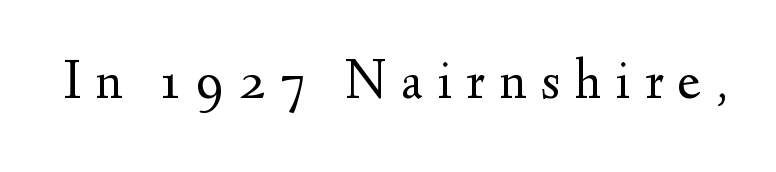
Unbolded letterforms with no extra heft. The rendering inserts visible extra space after every character. A typesetter would call this proportional, since set widths differ per character. The type sits square on the baseline with zero lean. What kind of face is this? One with serifs.
